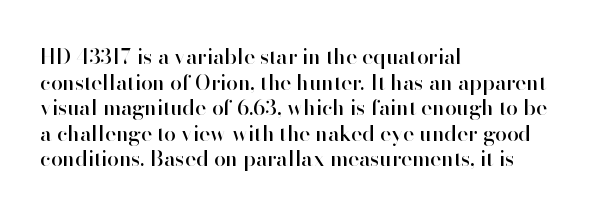
Q: Is the text italic (slanted)? A: No, it is upright.
Q: Is the text underlined? A: No.
Q: How is the paragraph aligned? A: Left-aligned.
Q: Is the spacing between letters normal or unusually wide? A: Normal.
